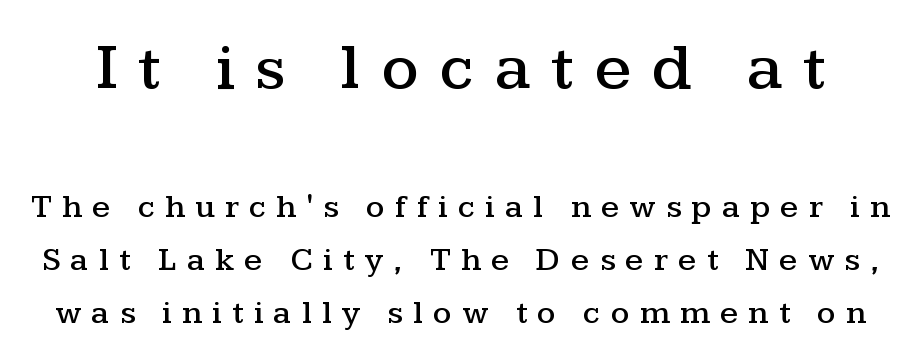
The composition opens big and finishes small. Interline gaps are of average width in this sample. You could only call the tracking loose — the letters float apart. You could not count columns in this text — the font is proportionally spaced.
